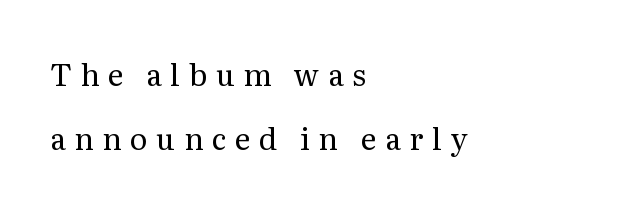
Q: Is the text bold? A: No.
Q: Is the text italic (slanted)? A: No, it is upright.
Q: Is the typeface a serif or a sans-serif typeface? A: Serif.
Q: Is the text underlined? A: No.
Q: How is the paragraph aligned? A: Left-aligned.
Q: Is the spacing between letters normal or unusually wide? A: Unusually wide.
Q: Is the spacing between lines tight, normal or loose? A: Loose.
Q: Width (condensed, normal, or wide)? A: Normal.
Q: Stroke contrast? A: Medium.
Q: x-height? A: Medium.
Q: Monospaced? A: No.
